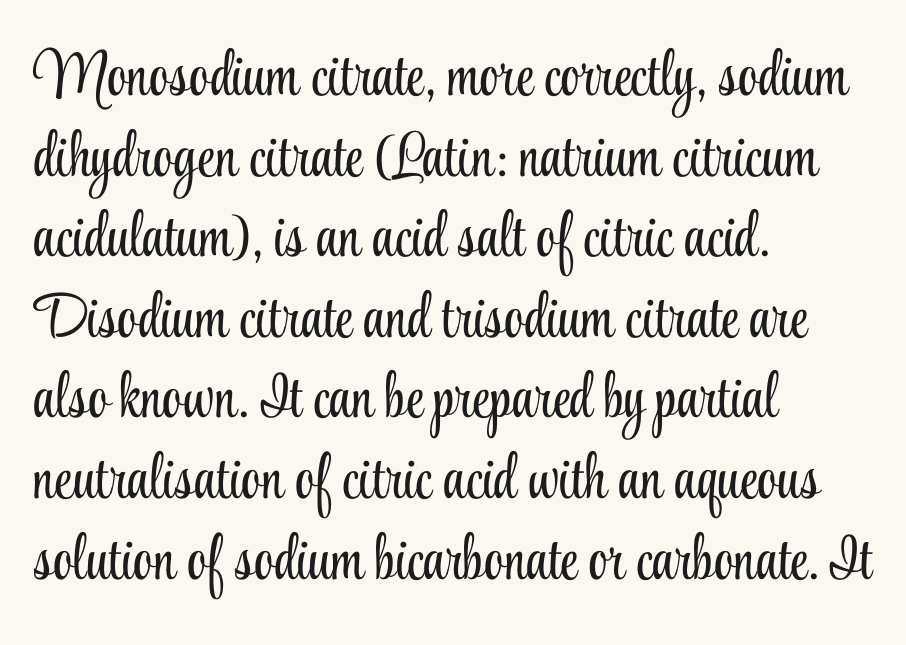
Q: Is the text bold? A: No.
Q: Is the text italic (slanted)? A: Yes.
Q: Is the typeface a serif or a sans-serif typeface? A: Serif.
Q: Is the text underlined? A: No.
Q: How is the paragraph aligned? A: Left-aligned.
Q: Is the spacing between letters normal or unusually wide? A: Normal.
Q: Is the spacing between lines tight, normal or loose? A: Normal.
Q: Width (condensed, normal, or wide)? A: Condensed.
Q: Stroke contrast? A: Low.
Q: x-height? A: Small.
Q: Monospaced? A: No.
